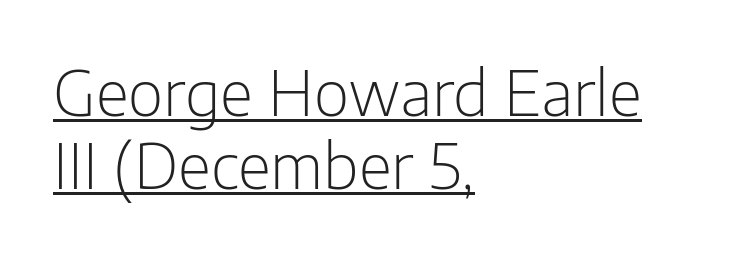
{"serif": "no", "italic": "no", "bold": "no", "weight": "light", "width": "normal", "stroke_contrast": "low", "x_height": "medium", "monospaced": "no", "underline": "yes", "align": "left", "line_spacing_ratio": 1.19, "letter_spacing": "normal", "letter_spacing_em": 0.0, "glyph_px": 61}
